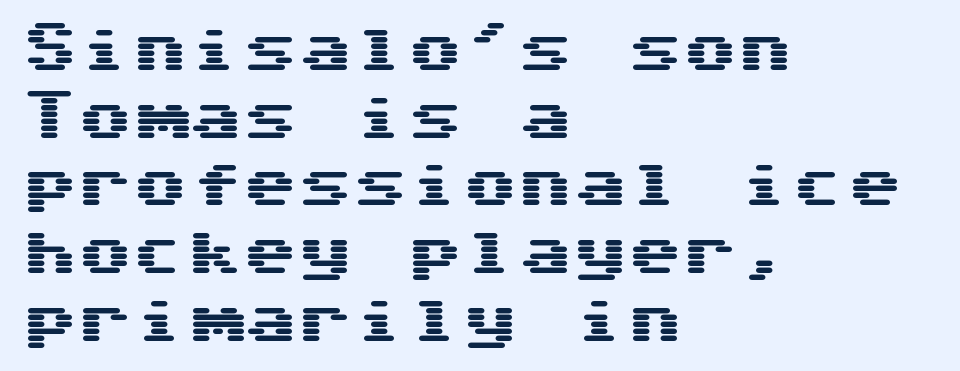
Q: Is the text italic (slanted)? A: No, it is upright.
Q: Is the typeface a serif or a sans-serif typeface? A: Sans-serif.
Q: Is the text underlined? A: No.
Q: How is the paragraph aligned? A: Left-aligned.
Q: Is the spacing between letters normal or unusually wide? A: Normal.
Q: Width (condensed, normal, or wide)? A: Wide.
Q: Stroke contrast? A: Medium.
Q: x-height? A: Medium.
Q: Monospaced? A: Yes.
